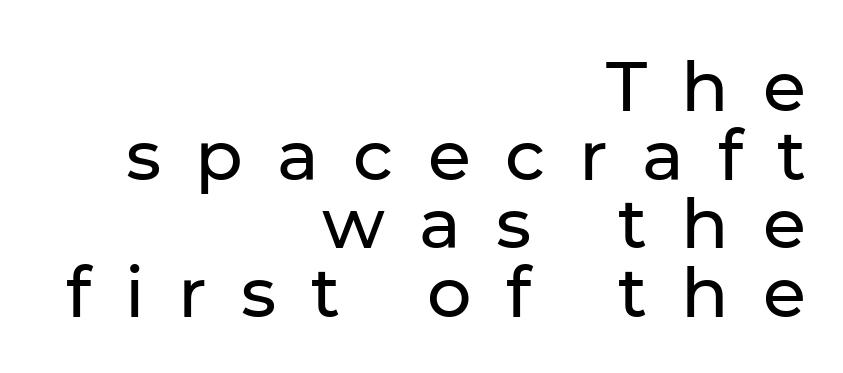
The image shows 70 px sans-serif type, upright; set right-aligned, tight line spacing (0.98x), unusually wide letter spacing (+0.49 em), not underlined; low stroke contrast and a medium x-height.
